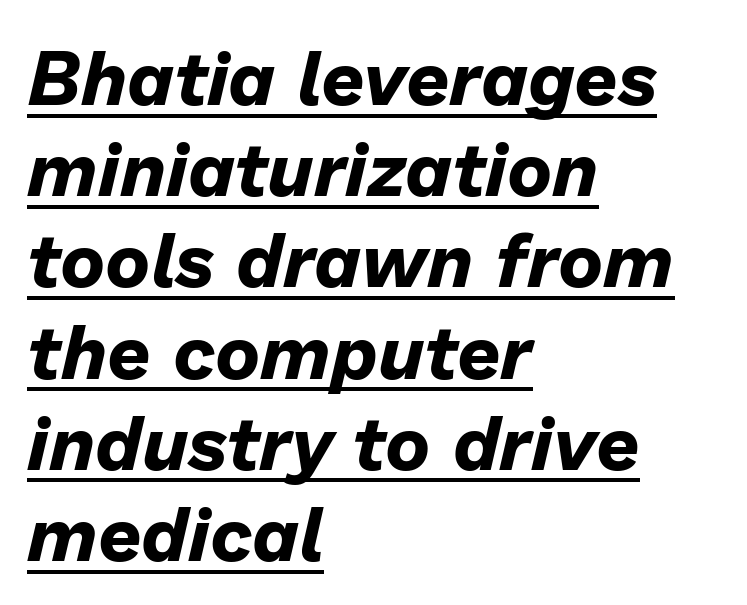
{"italic": "yes", "lean": "right", "slant_degrees": 13, "bold": "yes", "weight": "bold", "width": "normal", "stroke_contrast": "low", "x_height": "medium", "monospaced": "no", "underline": "yes", "align": "left", "line_spacing_ratio": 1.2, "letter_spacing": "normal", "letter_spacing_em": 0.0, "glyph_px": 76}
